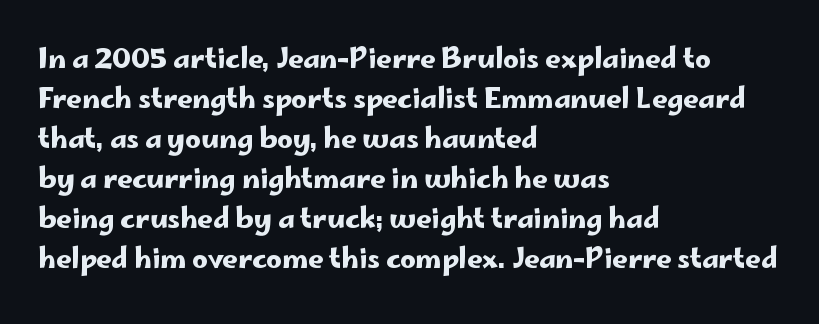
Q: Is the text italic (slanted)? A: No, it is upright.
Q: Is the text underlined? A: No.
Q: How is the paragraph aligned? A: Left-aligned.
Q: Is the spacing between letters normal or unusually wide? A: Normal.
Q: Is the spacing between lines tight, normal or loose? A: Normal.
